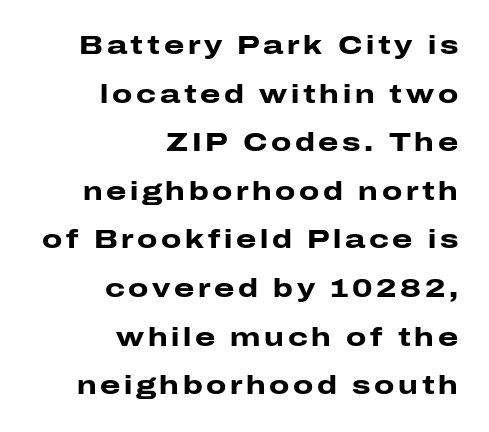
The image shows 26 px bold type, upright; set right-aligned, line spacing 1.87x, not underlined.
